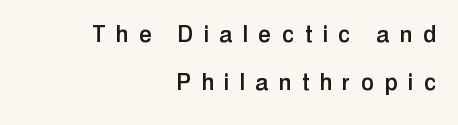
The image shows 29 px condensed sans-serif type, upright; set right-aligned, normal line spacing (1.66x), unusually wide letter spacing (+0.39 em), not underlined; low stroke contrast and a medium x-height.
